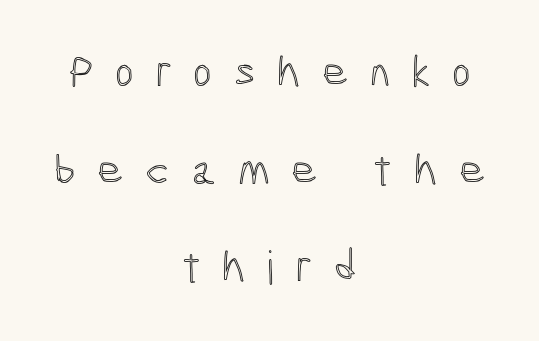
Q: Is the text italic (slanted)? A: No, it is upright.
Q: Is the text underlined? A: No.
Q: How is the paragraph aligned? A: Centered.
Q: Is the spacing between letters normal or unusually wide? A: Unusually wide.
Q: Is the spacing between lines tight, normal or loose? A: Loose.
Q: Width (condensed, normal, or wide)? A: Condensed.
Q: x-height? A: Medium.
Q: Monospaced? A: No.
